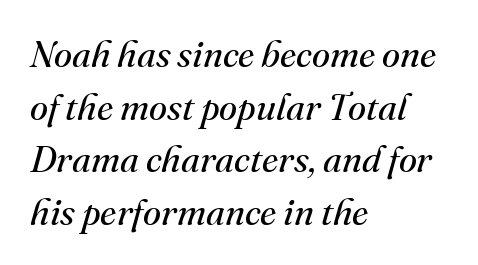
The image shows 37 px regular-weight serif type, italic (leaning right); set left-aligned, normal line spacing (1.42x), normal letter spacing, not underlined; medium stroke contrast and a small x-height.
